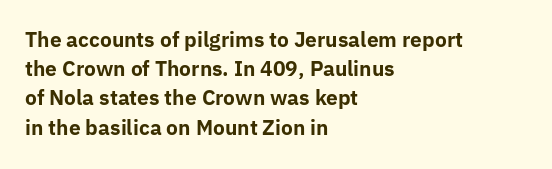
The glyphs are unaccompanied by any horizontal stroke below them. Line spacing here is normal. It's the straight-up-and-down kind of type. A dark, heavy texture on the line: the type is bold. The text block is weighted toward the left margin, trailing off unevenly rightward. Characters follow at the spacing the type designer built in.
